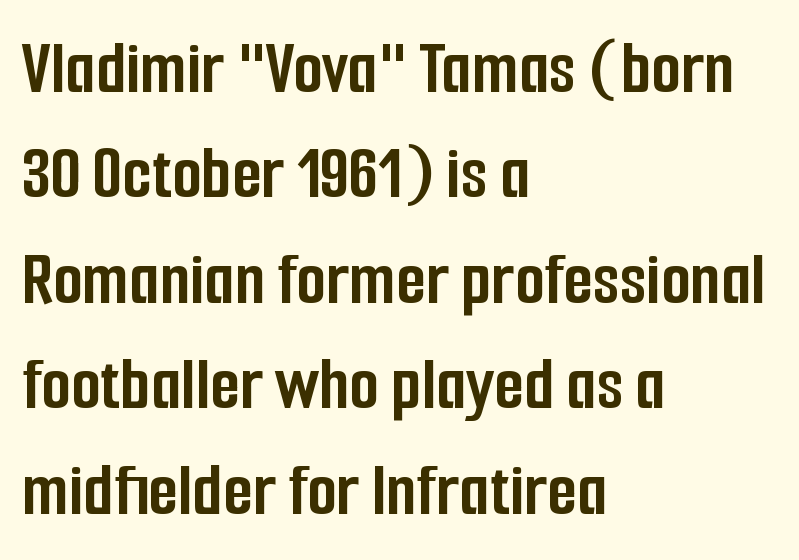
{"serif": "no", "italic": "no", "bold": "yes", "weight": "semibold", "width": "condensed", "stroke_contrast": "low", "x_height": "medium", "monospaced": "no", "underline": "no", "align": "left", "line_spacing": "normal", "line_spacing_ratio": 1.37, "letter_spacing": "normal", "letter_spacing_em": 0.0, "glyph_px": 77}
